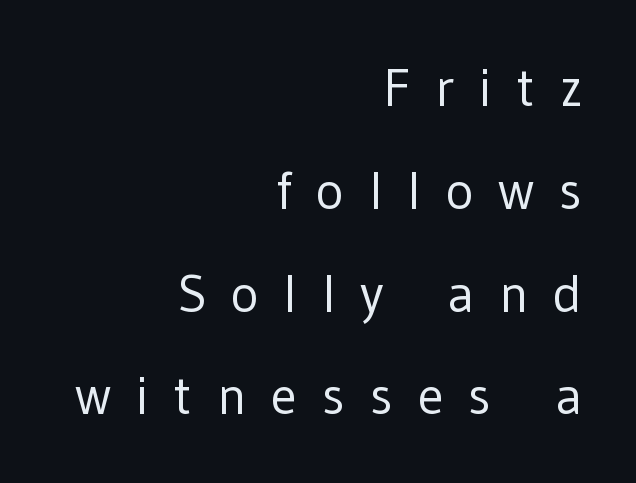
The lettering stays uniformly vertical, giving the passage a roman look. Casual observation: everything's shoved over to the right. The rendering uses a large line-height, opening up the rows. The font family rendered here belongs to the sans-serif group.
